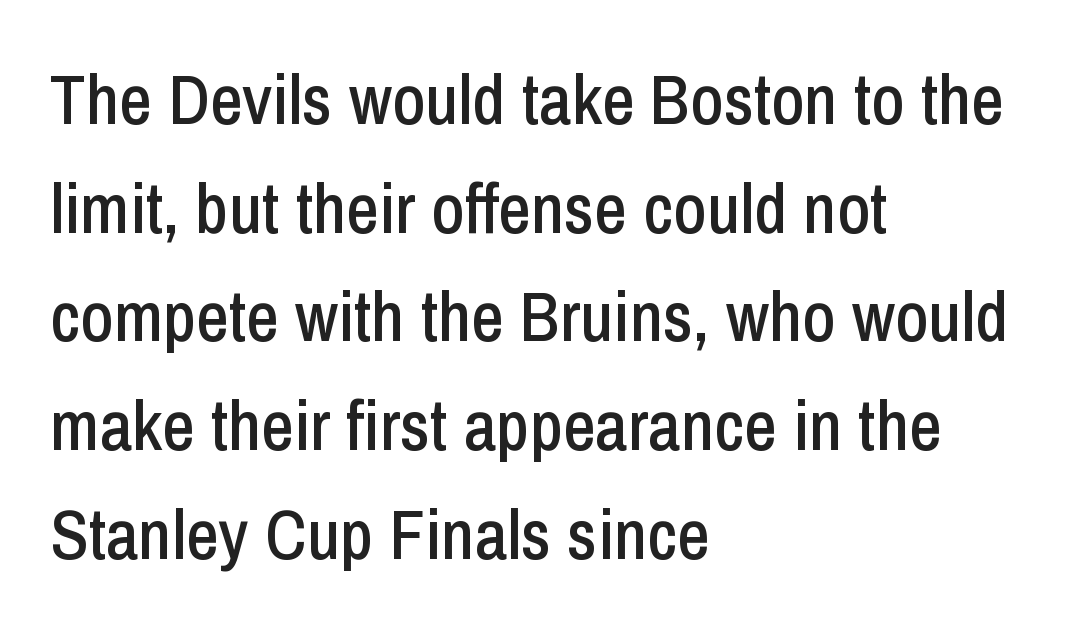
The image shows 71 px condensed sans-serif type, upright; set left-aligned, normal line spacing (1.53x), normal letter spacing, not underlined; low stroke contrast and a medium x-height.
